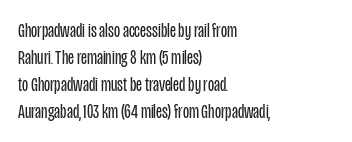
Q: Is the text bold? A: No.
Q: Is the text italic (slanted)? A: No, it is upright.
Q: Is the text underlined? A: No.
Q: How is the paragraph aligned? A: Left-aligned.
Q: Is the spacing between letters normal or unusually wide? A: Normal.
Q: Is the spacing between lines tight, normal or loose? A: Normal.
